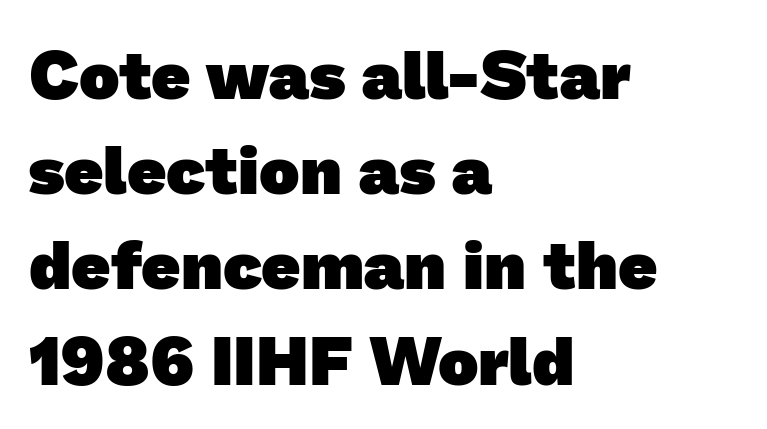
Q: Is the text bold? A: Yes.
Q: Is the typeface a serif or a sans-serif typeface? A: Sans-serif.
Q: Is the text underlined? A: No.
Q: How is the paragraph aligned? A: Left-aligned.
Q: Is the spacing between letters normal or unusually wide? A: Normal.
Q: Is the spacing between lines tight, normal or loose? A: Normal.
Q: Width (condensed, normal, or wide)? A: Normal.
Q: Stroke contrast? A: Low.
Q: x-height? A: Medium.
Q: Monospaced? A: No.
